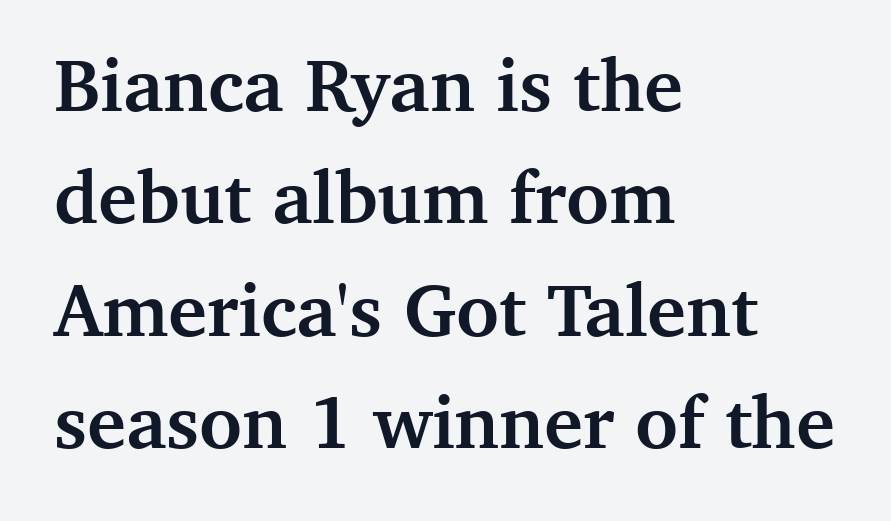
The image shows 74 px semibold serif type, upright; set left-aligned, normal line spacing (1.52x), normal letter spacing, not underlined; medium stroke contrast and a medium x-height.
